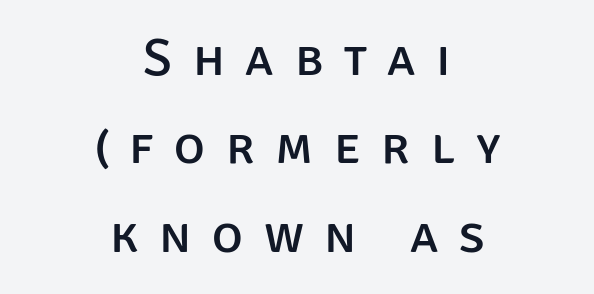
The image shows 52 px sans-serif type, upright; set centered, normal line spacing (1.7x), unusually wide letter spacing (+0.4 em), not underlined; low stroke contrast and a large x-height.
